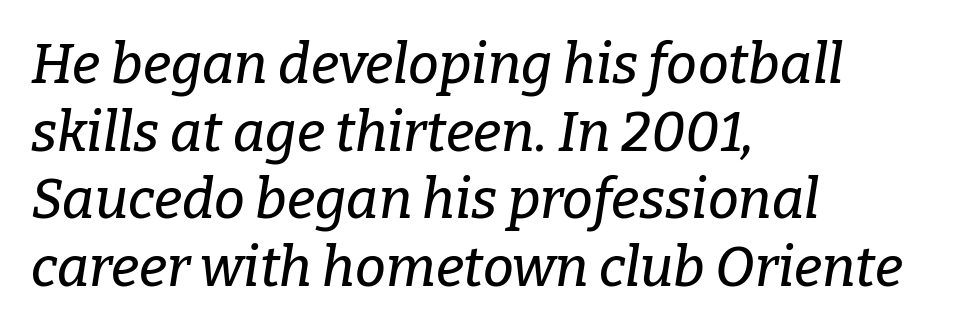
The image shows 55 px serif type, italic (leaning right); set left-aligned, line spacing 1.23x, normal letter spacing, not underlined; low stroke contrast and a medium x-height.
